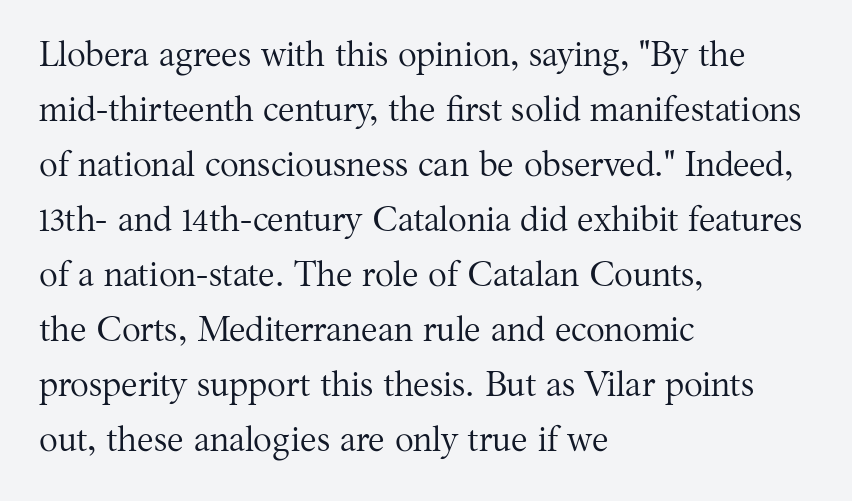
Q: Is the text bold? A: No.
Q: Is the text italic (slanted)? A: No, it is upright.
Q: Is the typeface a serif or a sans-serif typeface? A: Serif.
Q: Is the text underlined? A: No.
Q: How is the paragraph aligned? A: Left-aligned.
Q: Is the spacing between letters normal or unusually wide? A: Normal.
Q: Is the spacing between lines tight, normal or loose? A: Normal.
Q: Width (condensed, normal, or wide)? A: Normal.
Q: Stroke contrast? A: Medium.
Q: x-height? A: Medium.
Q: Monospaced? A: No.
